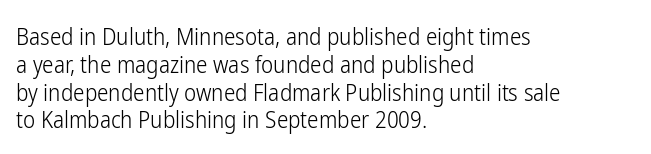
Italic: no, the glyphs are upright roman. Typeset ragged right — the left edge is the straight one. The gaps between neighbouring characters are ordinary and unremarkable. No letter is thick-stroked: the sample isn't bold. Lines of text with bare space underneath.
